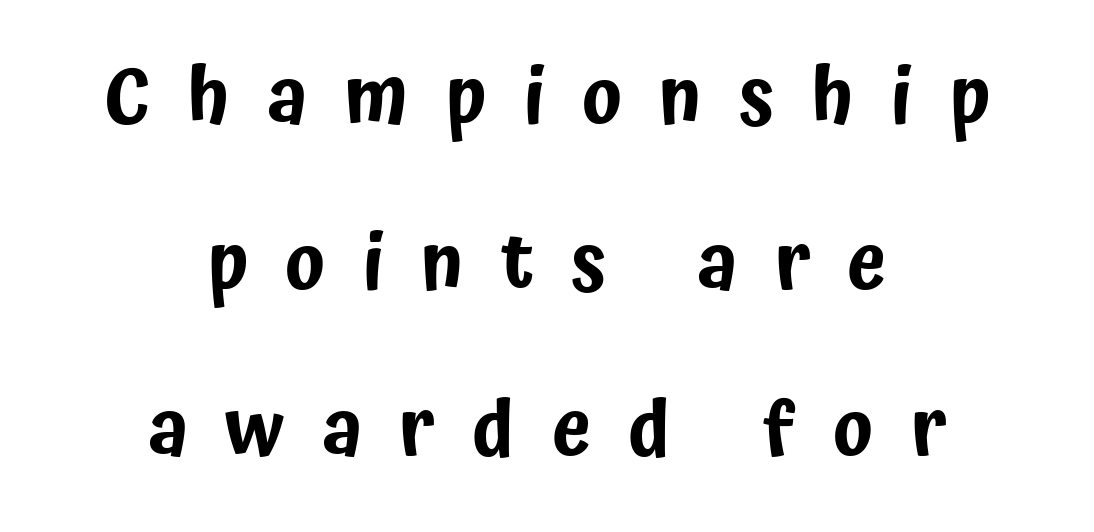
The image shows 79 px condensed sans-serif type, upright; set centered, loose line spacing (2.1x), unusually wide letter spacing (+0.47 em), not underlined; low stroke contrast and a medium x-height.
